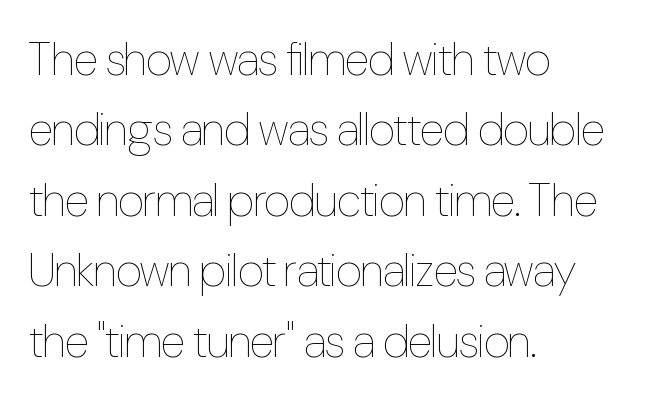
The image shows 46 px thin, condensed type, upright; set left-aligned, normal line spacing (1.53x), normal letter spacing, not underlined; low stroke contrast and a medium x-height.
